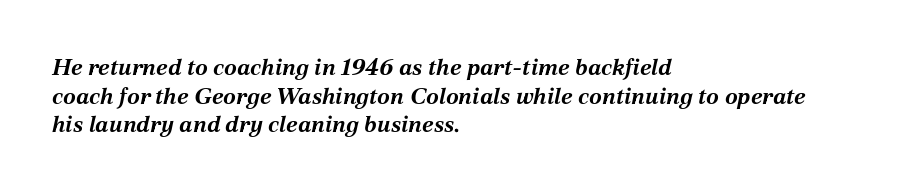
The image shows 23 px bold type, italic (leaning right); set left-aligned, line spacing 1.24x, normal letter spacing, not underlined.
